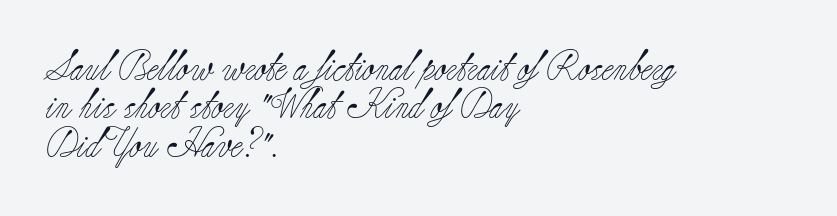
The image shows 30 px light serif type; set left-aligned, normal line spacing (1.28x), normal letter spacing, not underlined; low stroke contrast and a small x-height.
